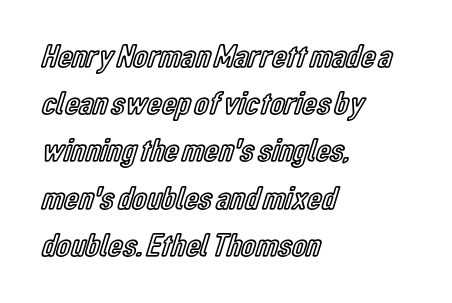
Q: Is the text italic (slanted)? A: Yes.
Q: Is the text underlined? A: No.
Q: How is the paragraph aligned? A: Left-aligned.
Q: Is the spacing between letters normal or unusually wide? A: Normal.
Q: Is the spacing between lines tight, normal or loose? A: Normal.
Q: Width (condensed, normal, or wide)? A: Condensed.
Q: x-height? A: Medium.
Q: Monospaced? A: No.
